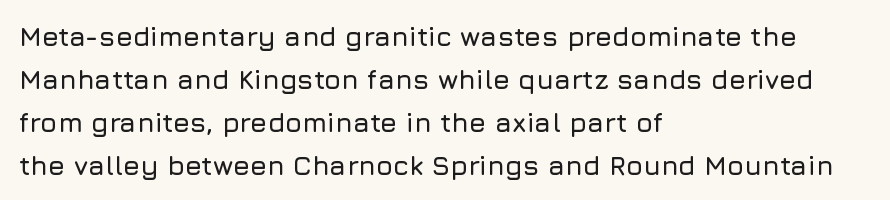
{"italic": "no", "underline": "no", "align": "left", "line_spacing": "normal", "line_spacing_ratio": 1.59, "letter_spacing": "normal", "letter_spacing_em": 0.0, "glyph_px": 27}
